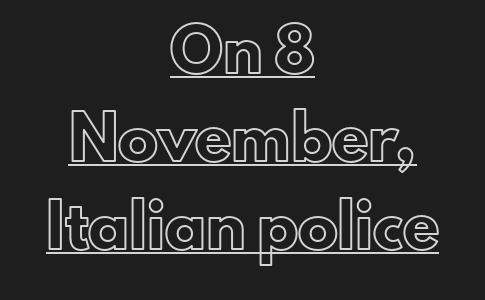
A baseline rule has been typeset under these characters. The paragraph shown floats in the horizontal middle. Standard letterfit; no display-style spreading of the glyphs. Is this a fixed-width face? No — the glyphs have proportional, varying widths. Baseline-to-baseline distance is far greater than the letter height. When letters stand straight like this, we call the style roman or upright.
